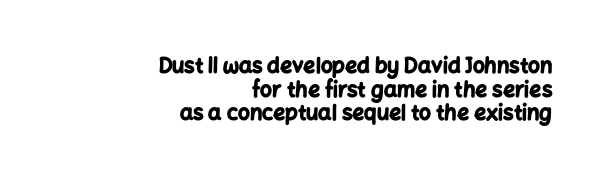
The image shows 21 px bold type, upright; set right-aligned, tight line spacing (1.13x), normal letter spacing, not underlined.
